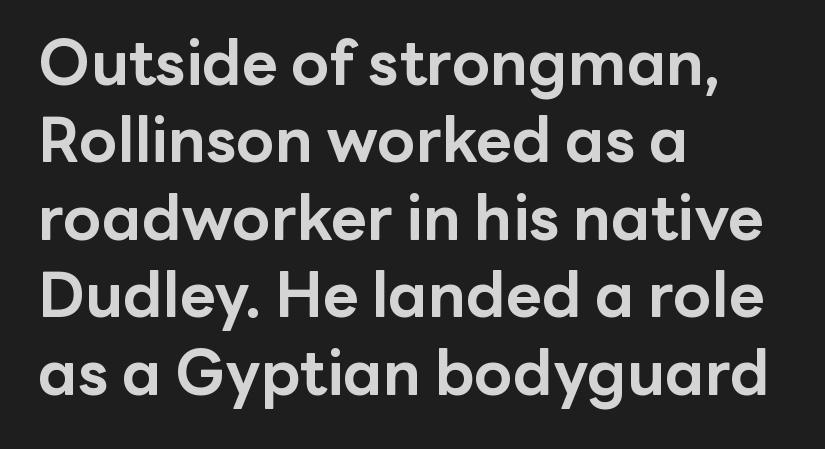
Each letter keeps its own natural width here, so spacing adapts to shape. Reading down the block, your eye returns to a fixed left position each line. This sample uses an upright cut, with every glyph sitting square on the baseline. Its strokes are broad and dark, the hallmark of bold type.
